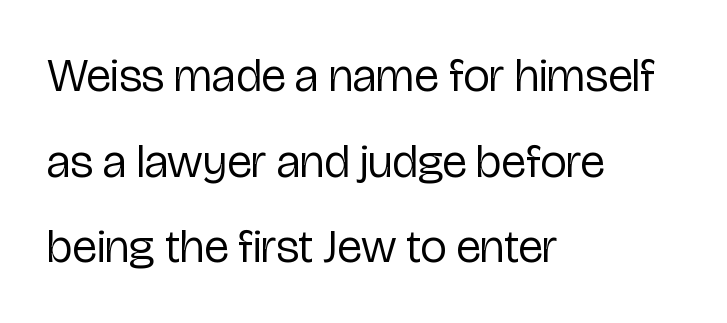
The image shows 47 px regular-weight, condensed sans-serif type, upright; set left-aligned, line spacing 1.82x, normal letter spacing, not underlined; low stroke contrast and a medium x-height.
